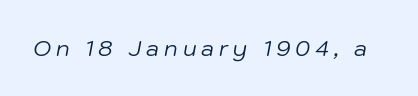
The image shows 22 px text type, italic (leaning right); set unusually wide letter spacing (+0.22 em), not underlined.
